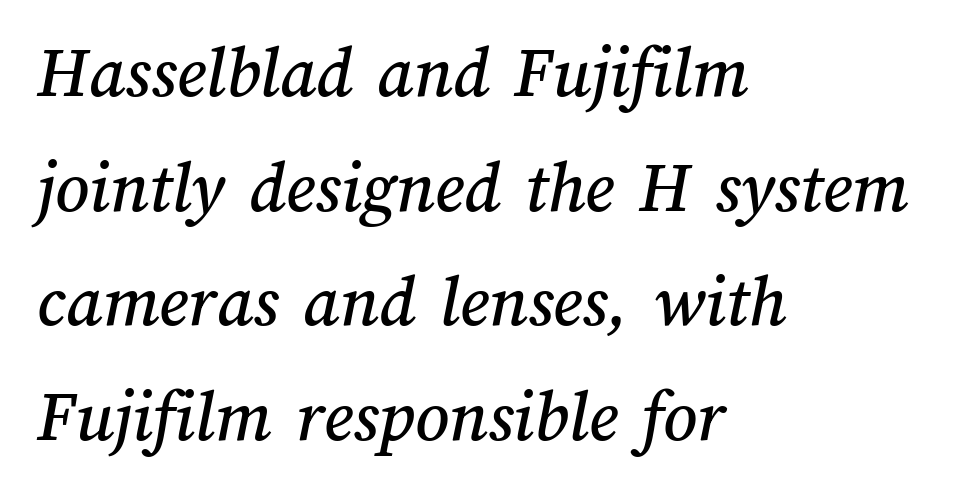
Q: Is the text underlined? A: No.
Q: How is the paragraph aligned? A: Left-aligned.
Q: Is the spacing between letters normal or unusually wide? A: Normal.
Q: Is the spacing between lines tight, normal or loose? A: Normal.
Q: Width (condensed, normal, or wide)? A: Normal.
Q: Stroke contrast? A: Medium.
Q: x-height? A: Medium.
Q: Monospaced? A: No.
